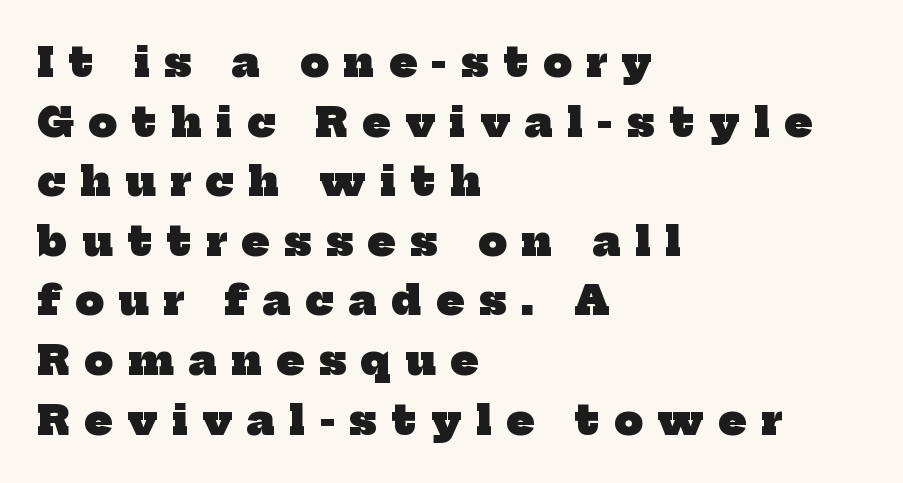
Q: Is the text bold? A: Yes.
Q: Is the typeface a serif or a sans-serif typeface? A: Serif.
Q: Is the text underlined? A: No.
Q: How is the paragraph aligned? A: Left-aligned.
Q: Is the spacing between letters normal or unusually wide? A: Unusually wide.
Q: Is the spacing between lines tight, normal or loose? A: Normal.
Q: Width (condensed, normal, or wide)? A: Normal.
Q: Stroke contrast? A: Low.
Q: x-height? A: Medium.
Q: Monospaced? A: No.
